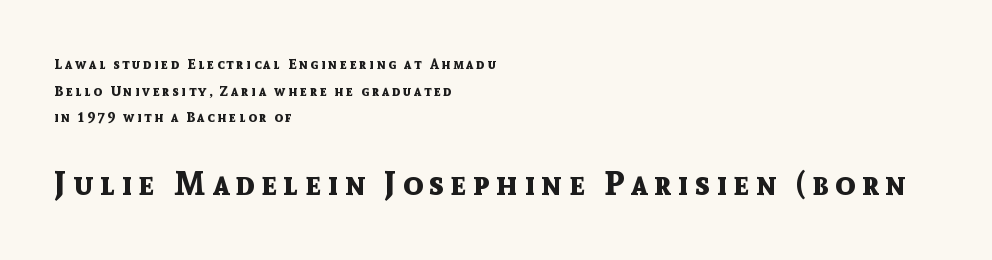
The image shows 33 px bold sans-serif type, upright; set left-aligned, loose line spacing (1.9x), not underlined; the second (bottom) block is 2.36x larger; a medium x-height.
